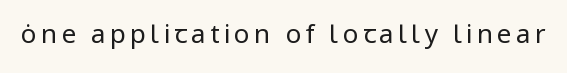
Q: Is the text bold? A: No.
Q: Is the text italic (slanted)? A: No, it is upright.
Q: Is the text underlined? A: No.
